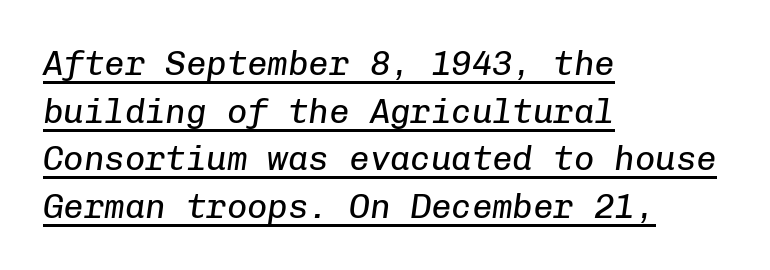
The image shows 34 px regular-weight type, italic (leaning right), monospaced; set left-aligned, normal line spacing (1.4x), normal letter spacing, underlined; low stroke contrast and a medium x-height.
